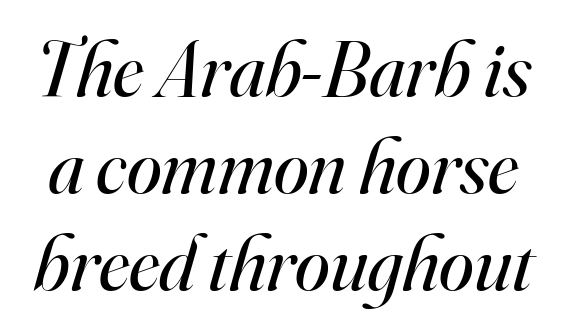
Q: Is the text bold? A: No.
Q: Is the text italic (slanted)? A: Yes, it leans right by about 16 degrees.
Q: Is the typeface a serif or a sans-serif typeface? A: Serif.
Q: Is the text underlined? A: No.
Q: Is the spacing between letters normal or unusually wide? A: Normal.
Q: Width (condensed, normal, or wide)? A: Normal.
Q: Stroke contrast? A: High.
Q: x-height? A: Small.
Q: Monospaced? A: No.
